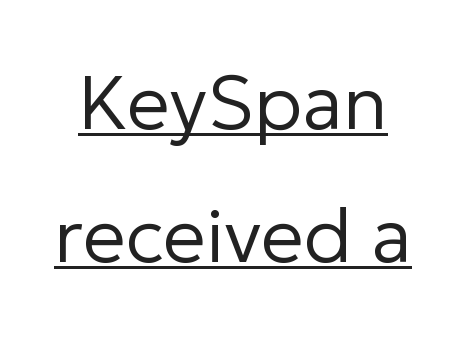
Q: Is the text bold? A: No.
Q: Is the text italic (slanted)? A: No, it is upright.
Q: Is the typeface a serif or a sans-serif typeface? A: Sans-serif.
Q: Is the text underlined? A: Yes.
Q: Is the spacing between letters normal or unusually wide? A: Normal.
Q: Width (condensed, normal, or wide)? A: Normal.
Q: Stroke contrast? A: Low.
Q: x-height? A: Medium.
Q: Monospaced? A: No.
